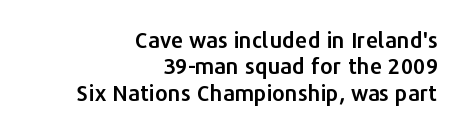
Q: Is the text italic (slanted)? A: No, it is upright.
Q: Is the text underlined? A: No.
Q: How is the paragraph aligned? A: Right-aligned.
Q: Is the spacing between letters normal or unusually wide? A: Normal.
